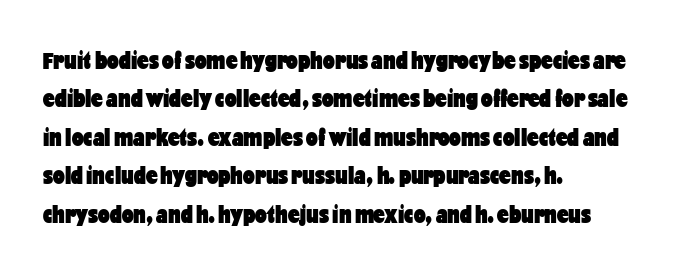
Q: Is the text bold? A: Yes.
Q: Is the text italic (slanted)? A: No, it is upright.
Q: Is the text underlined? A: No.
Q: How is the paragraph aligned? A: Left-aligned.
Q: Is the spacing between letters normal or unusually wide? A: Normal.
Q: Is the spacing between lines tight, normal or loose? A: Normal.
